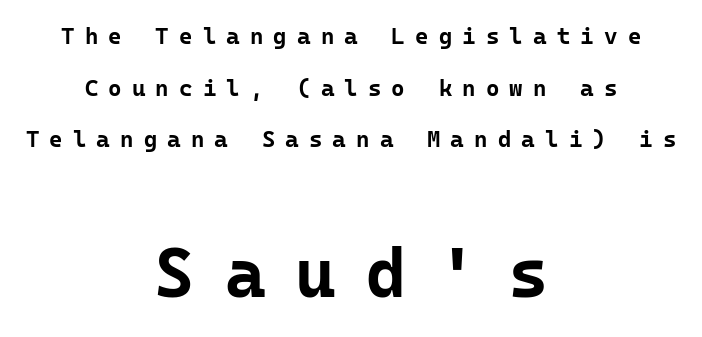
The image shows 69 px bold sans-serif type, upright, monospaced; set centered, loose line spacing (2.25x), unusually wide letter spacing (+0.44 em), not underlined; the second (bottom) block is 3.0x larger; low stroke contrast and a medium x-height.
